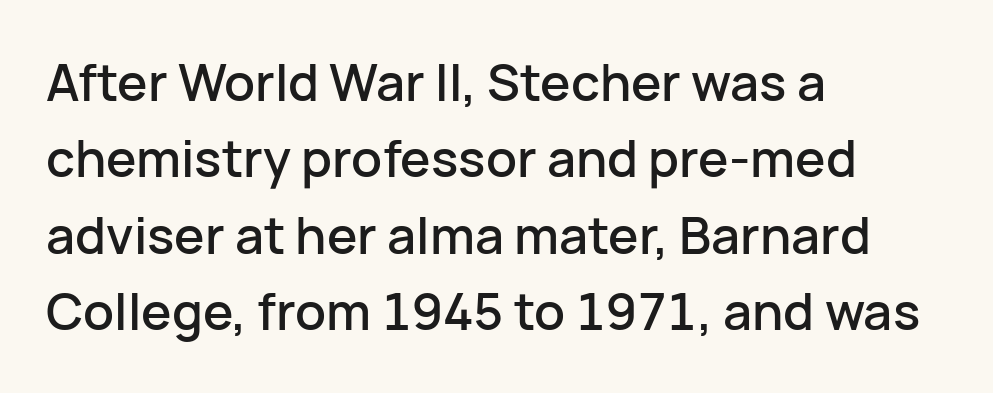
Line starts are locked; line ends wander. Vertically, the passage feels balanced, rows spaced as you'd expect. In terms of letterform style, serifs are entirely absent. These lines were composed using upright roman letters. Default kerning and tracking; the words read as compact shapes.
